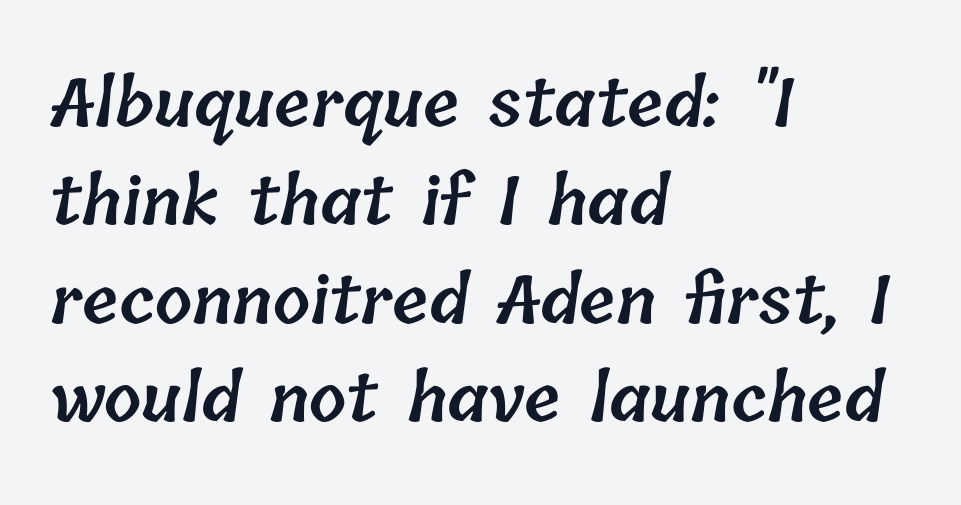
In terms of weight, the rendering is demibold, just under bold. The gaps between neighbouring characters are ordinary and unremarkable. Leftover space on each line is placed entirely after the last word. Reading down the column, the eye jumps a familiar distance to each next line. Is this a fixed-width face? No — the glyphs have proportional, varying widths. The gap between lines stays unmarked.
